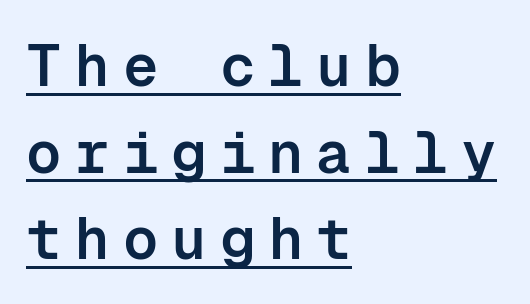
{"serif": "no", "italic": "no", "bold": "semi", "weight": "semibold", "width": "normal", "stroke_contrast": "low", "x_height": "medium", "monospaced": "yes", "underline": "yes", "align": "left", "line_spacing": "normal", "line_spacing_ratio": 1.47, "letter_spacing": "wide", "letter_spacing_em": 0.22, "glyph_px": 59}
